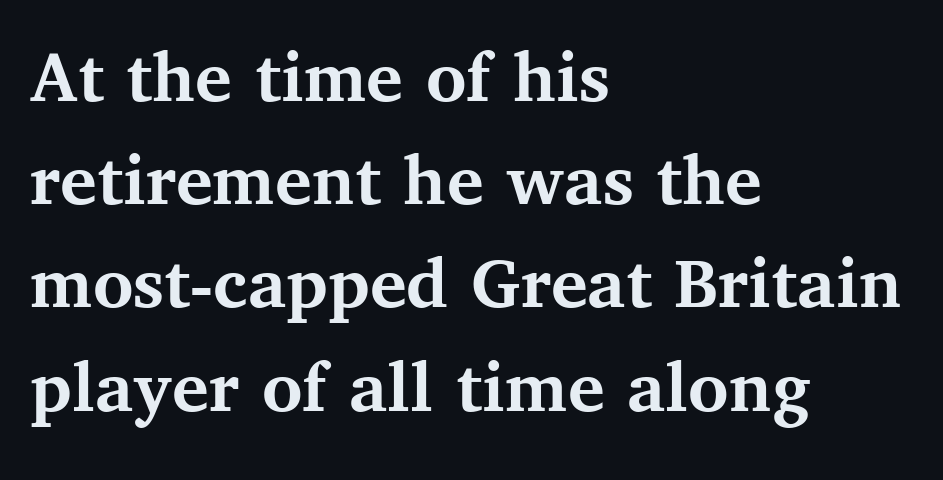
{"serif": "yes", "italic": "no", "bold": "yes", "weight": "semibold", "width": "normal", "stroke_contrast": "medium", "x_height": "medium", "monospaced": "no", "underline": "no", "align": "left", "line_spacing": "normal", "line_spacing_ratio": 1.34, "letter_spacing": "normal", "letter_spacing_em": 0.0, "glyph_px": 77}
